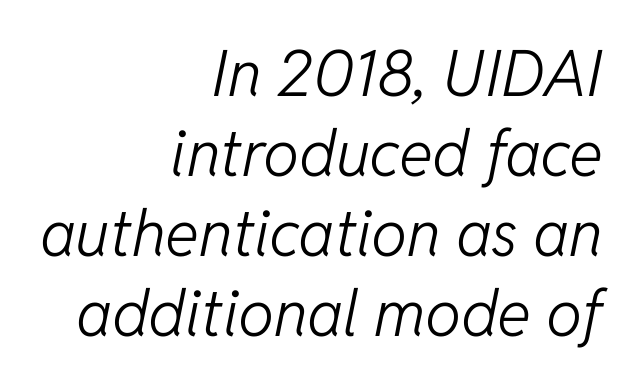
Inter-character spacing is left at the font's built-in metrics. This sample uses an oblique cut, with every glyph tilted off the vertical. Notice how descenders clear the ascenders below comfortably — that's standard leading. These lines stack with their right ends in a neat column. Character widths vary here, with narrow letters taking less room than wide ones. No chunkiness to these letters — they're not bold.
